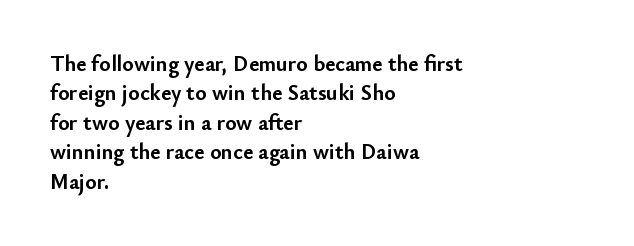
Q: Is the text bold? A: Yes.
Q: Is the text italic (slanted)? A: No, it is upright.
Q: Is the text underlined? A: No.
Q: How is the paragraph aligned? A: Left-aligned.
Q: Is the spacing between letters normal or unusually wide? A: Normal.
Q: Is the spacing between lines tight, normal or loose? A: Normal.
